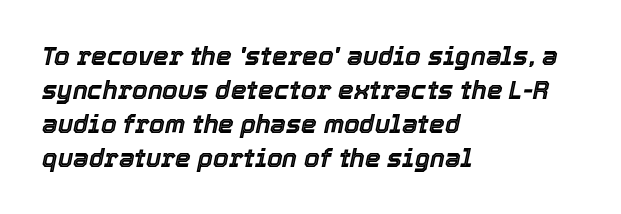
Q: Is the text italic (slanted)? A: Yes, it leans right by about 12 degrees.
Q: Is the text underlined? A: No.
Q: How is the paragraph aligned? A: Left-aligned.
Q: Is the spacing between letters normal or unusually wide? A: Normal.
Q: Is the spacing between lines tight, normal or loose? A: Normal.
